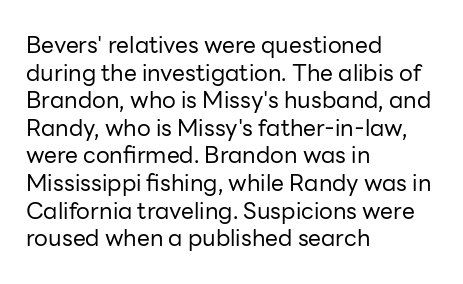
Unlike italic type, these characters show no tilt at all. The string is rendered with underlining switched off. The lines are quadded left. Tracking here is standard; glyphs follow each other at the usual distance. The letters look calm and open, with moderate or lighter stems.
